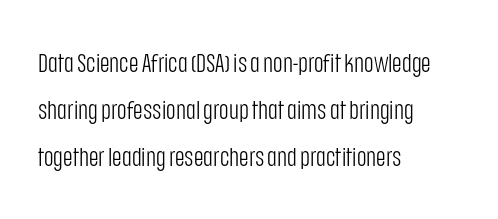
Descenders are the only things crossing below the line. A student would call this left alignment; a typographer would say flush left, rag right. Characters follow at the spacing the type designer built in. Unbolded letterforms with no extra heft. Posture: straight, roman, zero tilt.
